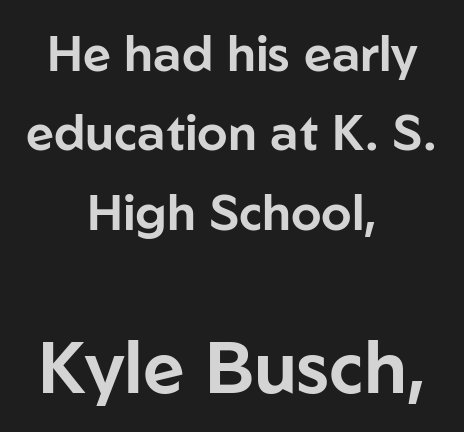
Is the block centered? Yes — each line is placed symmetrically about the middle. Rows of type keep a routine distance in the vertical direction. Does the bottom block carry the larger type? Yes, it does. You can tell it's not italic because the verticals are truly vertical. Grotesque or geometric, the face here clearly has no serifs. Think of a printed novel: that variable character pitch is what you see here.
